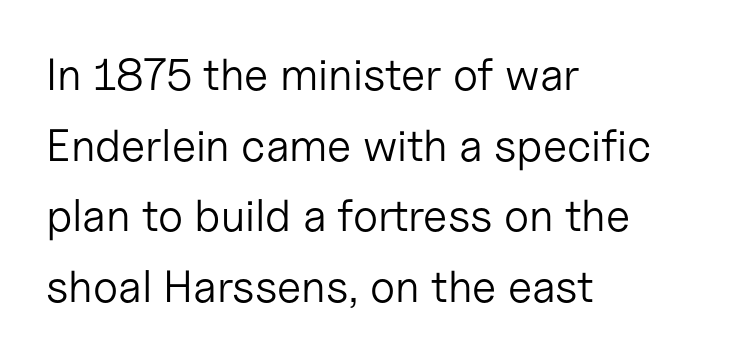
{"serif": "no", "italic": "no", "bold": "no", "weight": "light", "width": "normal", "stroke_contrast": "low", "x_height": "medium", "monospaced": "no", "underline": "no", "align": "left", "line_spacing": "normal", "line_spacing_ratio": 1.57, "letter_spacing": "normal", "letter_spacing_em": 0.0, "glyph_px": 45}
